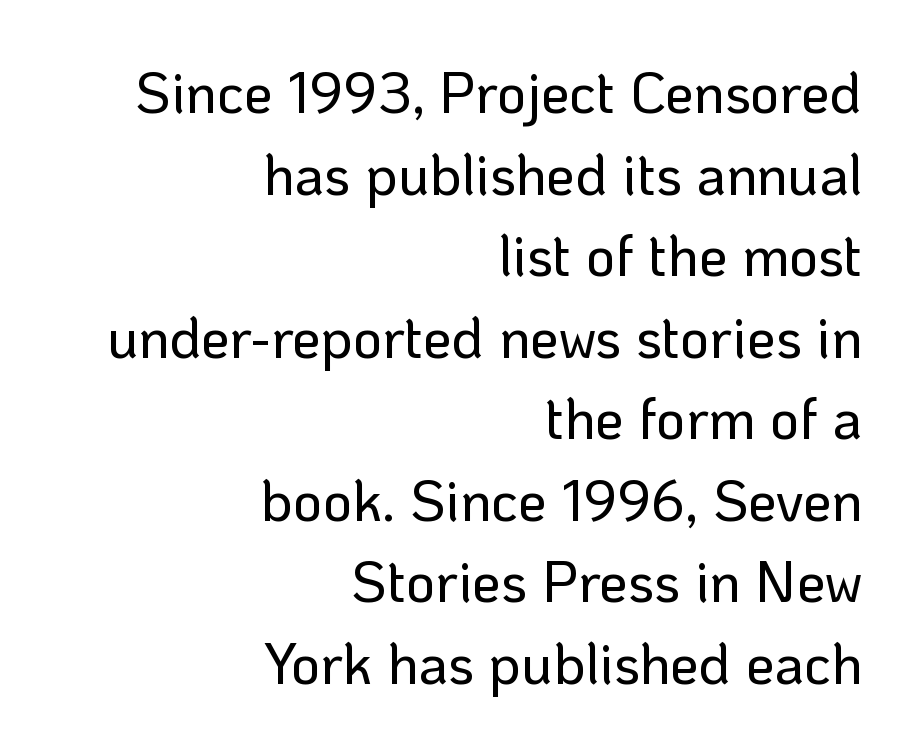
The image shows 57 px sans-serif type, upright; set right-aligned, normal line spacing (1.43x), normal letter spacing, not underlined; low stroke contrast and a medium x-height.
